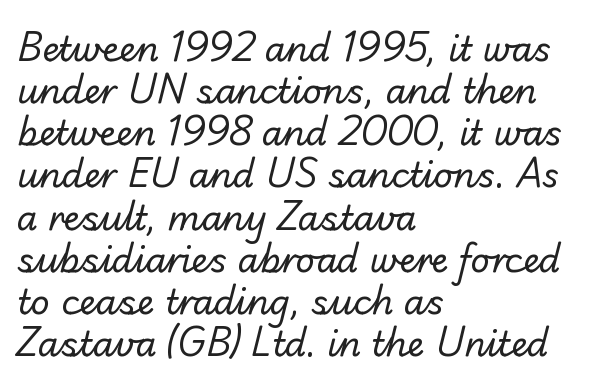
Q: Is the text bold? A: No.
Q: Is the typeface a serif or a sans-serif typeface? A: Sans-serif.
Q: Is the text underlined? A: No.
Q: How is the paragraph aligned? A: Left-aligned.
Q: Is the spacing between letters normal or unusually wide? A: Normal.
Q: Width (condensed, normal, or wide)? A: Normal.
Q: Stroke contrast? A: Low.
Q: x-height? A: Small.
Q: Monospaced? A: No.
